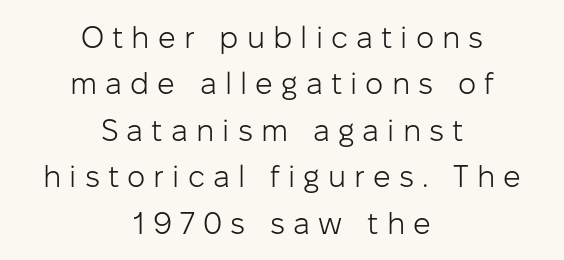
The tracking reads as deliberately expanded to a designer's eye. This sample has the flowing, uneven cadence of proportional lettering. Honestly, the row spacing looks completely unremarkable. Are there feet on the stems? There aren't — it's a sans. A roman cut, with each character standing at attention. Just letters on the line, the space beneath them empty.
